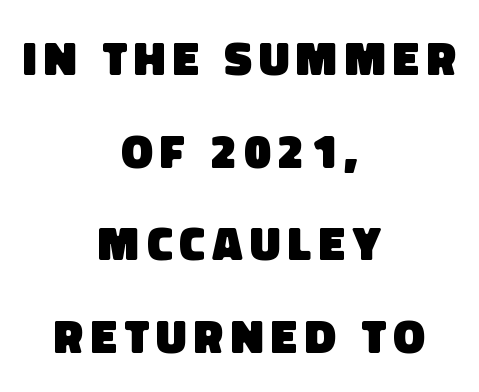
The image shows 48 px heavy sans-serif type; set centered, loose line spacing (1.93x), not underlined; low stroke contrast and a large x-height.
